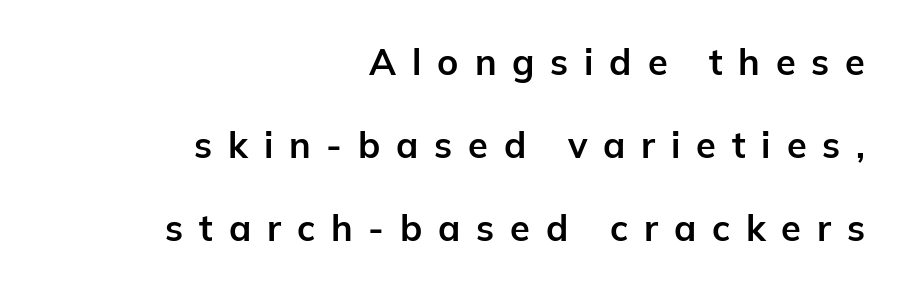
Q: Is the text bold? A: Yes.
Q: Is the text italic (slanted)? A: No, it is upright.
Q: Is the typeface a serif or a sans-serif typeface? A: Sans-serif.
Q: Is the text underlined? A: No.
Q: How is the paragraph aligned? A: Right-aligned.
Q: Is the spacing between letters normal or unusually wide? A: Unusually wide.
Q: Is the spacing between lines tight, normal or loose? A: Loose.
Q: Width (condensed, normal, or wide)? A: Normal.
Q: Stroke contrast? A: Low.
Q: x-height? A: Medium.
Q: Monospaced? A: No.
